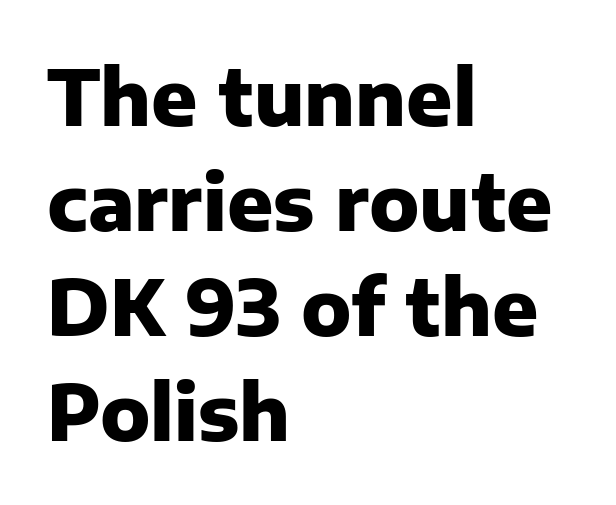
Q: Is the text bold? A: Yes.
Q: Is the text italic (slanted)? A: No, it is upright.
Q: Is the typeface a serif or a sans-serif typeface? A: Sans-serif.
Q: Is the text underlined? A: No.
Q: How is the paragraph aligned? A: Left-aligned.
Q: Is the spacing between letters normal or unusually wide? A: Normal.
Q: Is the spacing between lines tight, normal or loose? A: Normal.
Q: Width (condensed, normal, or wide)? A: Normal.
Q: Stroke contrast? A: Low.
Q: x-height? A: Medium.
Q: Monospaced? A: No.
